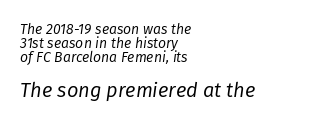
Stroke mass is kept to a normal reading level or below. Tracking here is standard; glyphs follow each other at the usual distance. All the whitespace from short lines collects on the right. An italicized treatment has been applied to the whole sample. The space beneath each line is pristine and unruled.
